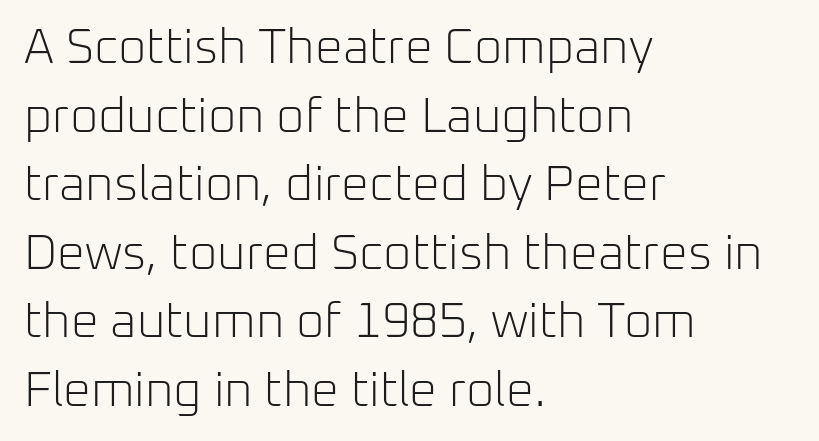
{"serif": "no", "italic": "no", "bold": "no", "weight": "light", "width": "normal", "stroke_contrast": "low", "x_height": "medium", "monospaced": "no", "underline": "no", "align": "left", "line_spacing": "normal", "line_spacing_ratio": 1.4, "letter_spacing": "normal", "letter_spacing_em": 0.0, "glyph_px": 49}
